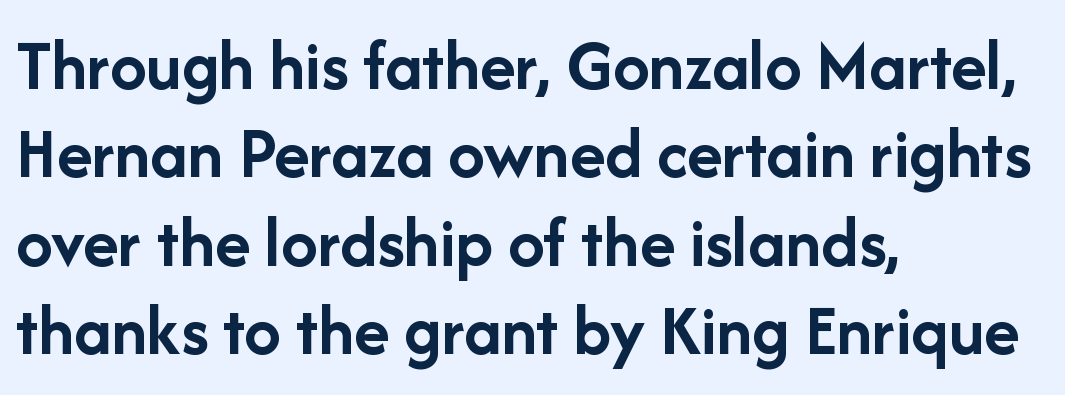
The image shows 73 px semibold sans-serif type, upright; set left-aligned, line spacing 1.21x, normal letter spacing, not underlined; low stroke contrast and a medium x-height.
